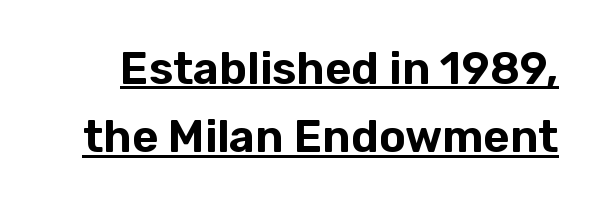
Standard letterfit; no display-style spreading of the glyphs. The typography opts for an upright posture over an oblique one. The designer went with a sans here, leaving each stem footless. The words here are underlined. This sample keeps an unexceptional amount of space between lines. Looks like regular typesetting: each glyph gets only the width it needs.
